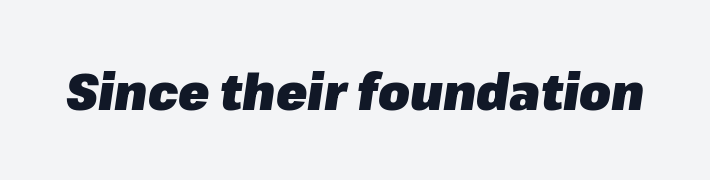
The image shows 51 px heavy type, italic (leaning right); set normal letter spacing, not underlined; low stroke contrast and a medium x-height.
